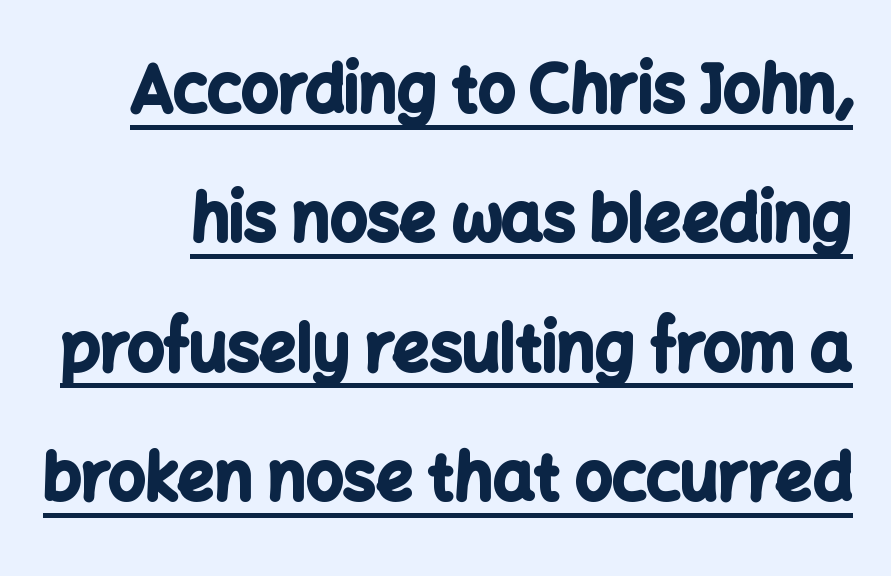
The image shows 65 px bold sans-serif type, upright; set loose line spacing (1.99x), normal letter spacing, underlined; low stroke contrast and a medium x-height.
